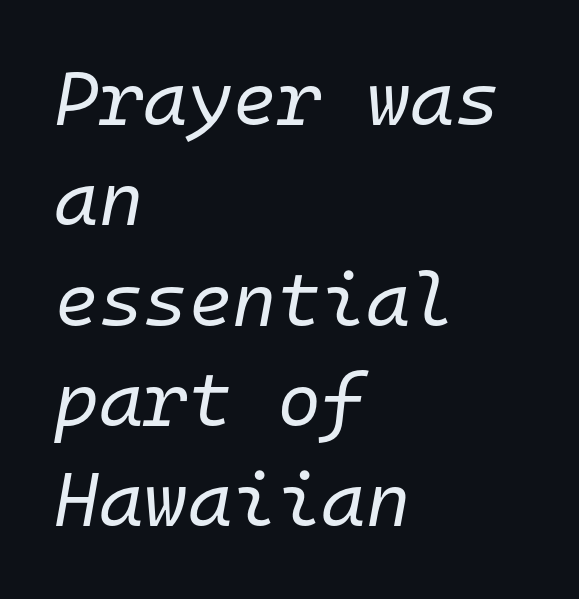
Q: Is the text bold? A: No.
Q: Is the text italic (slanted)? A: Yes, it leans right by about 10 degrees.
Q: Is the text underlined? A: No.
Q: How is the paragraph aligned? A: Left-aligned.
Q: Is the spacing between letters normal or unusually wide? A: Normal.
Q: Is the spacing between lines tight, normal or loose? A: Normal.
Q: Width (condensed, normal, or wide)? A: Normal.
Q: Stroke contrast? A: Low.
Q: x-height? A: Medium.
Q: Monospaced? A: Yes.
